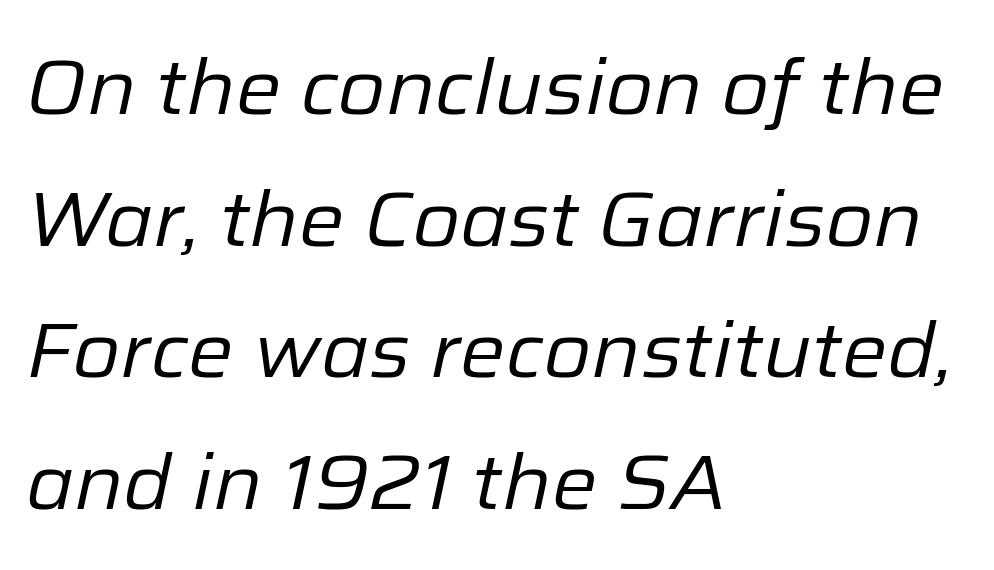
Q: Is the text bold? A: No.
Q: Is the text italic (slanted)? A: Yes, it leans right by about 12 degrees.
Q: Is the text underlined? A: No.
Q: How is the paragraph aligned? A: Left-aligned.
Q: Is the spacing between letters normal or unusually wide? A: Normal.
Q: Width (condensed, normal, or wide)? A: Normal.
Q: Stroke contrast? A: Low.
Q: x-height? A: Medium.
Q: Monospaced? A: No.
